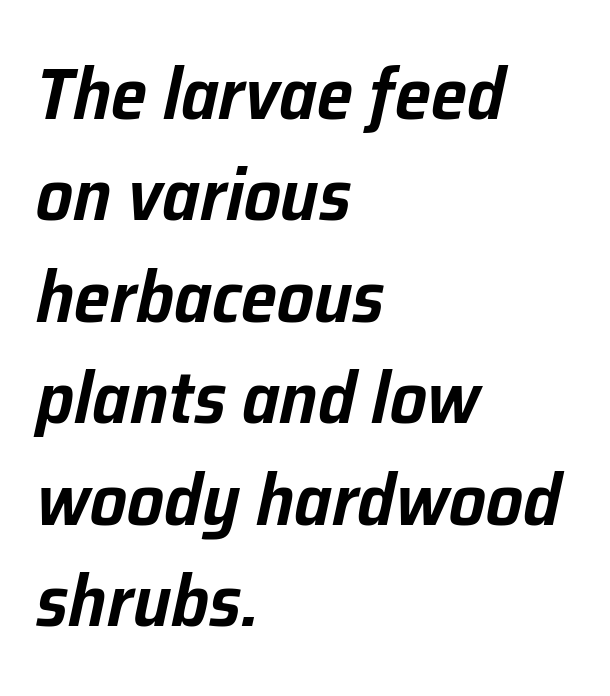
Q: Is the text italic (slanted)? A: Yes, it leans right by about 12 degrees.
Q: Is the text underlined? A: No.
Q: How is the paragraph aligned? A: Left-aligned.
Q: Is the spacing between letters normal or unusually wide? A: Normal.
Q: Is the spacing between lines tight, normal or loose? A: Normal.
Q: Width (condensed, normal, or wide)? A: Normal.
Q: Stroke contrast? A: Low.
Q: x-height? A: Medium.
Q: Monospaced? A: No.
